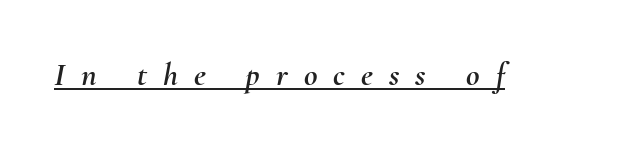
The image shows 33 px text type, italic (leaning right); set unusually wide letter spacing (+0.49 em), underlined; medium stroke contrast and a small x-height.
